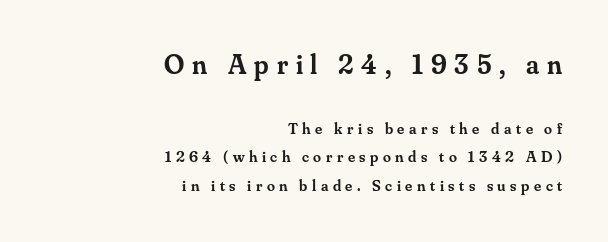
Posture: straight, roman, zero tilt. Yep, those are serifs on the letters. Students, this is semibold: more ink than regular, less than bold. Is the letter spacing exaggerated? Yes — the characters are pushed far apart. The strip under each line holds only bare page.
